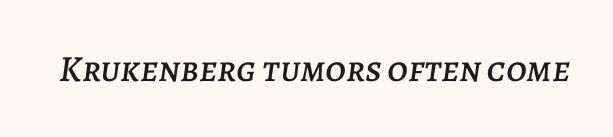
{"italic": "yes", "lean": "right", "slant_degrees": 7, "width": "normal", "stroke_contrast": "low", "x_height": "large", "monospaced": "no", "underline": "no", "letter_spacing": "normal", "letter_spacing_em": 0.0, "glyph_px": 37}
